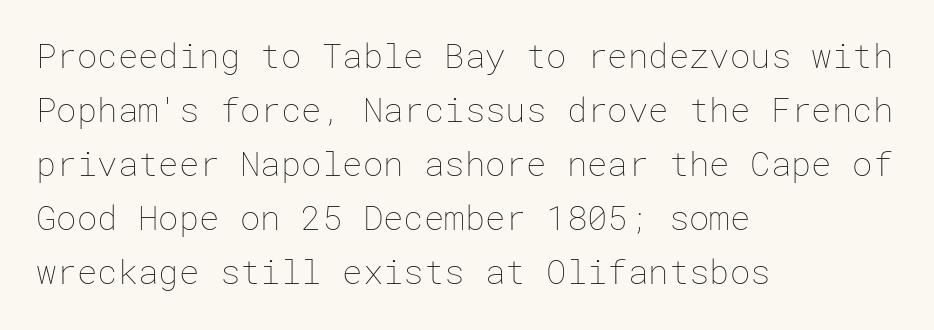
Line beginnings align vertically; line endings do not. A clean baseline with only descenders dipping below it. Rendered with straight, roman letterforms. Regular leading. Letters have the restrained weight of plain body copy at most.
